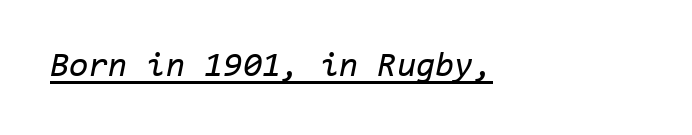
Q: Is the text bold? A: No.
Q: Is the text italic (slanted)? A: Yes, it leans right by about 11 degrees.
Q: Is the text underlined? A: Yes.
Q: How is the paragraph aligned? A: Left-aligned.
Q: Is the spacing between letters normal or unusually wide? A: Normal.
Q: Width (condensed, normal, or wide)? A: Normal.
Q: Stroke contrast? A: Low.
Q: x-height? A: Medium.
Q: Monospaced? A: Yes.
